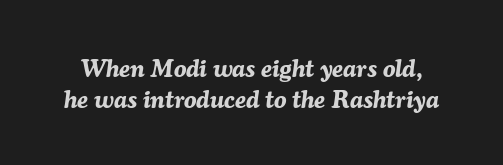
The line texture is even and compact thanks to regular tracking. Regular leading. There's an unmistakable incline to the writing here. Does the weight exceed regular? Yes, all the way to bold.
